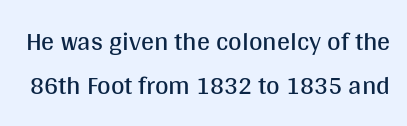
The image shows 26 px text type, upright; set normal line spacing (1.68x), normal letter spacing, not underlined.
